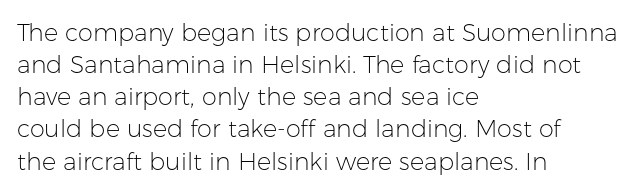
The image shows 24 px text type, upright; set left-aligned, normal line spacing (1.34x), normal letter spacing, not underlined.
